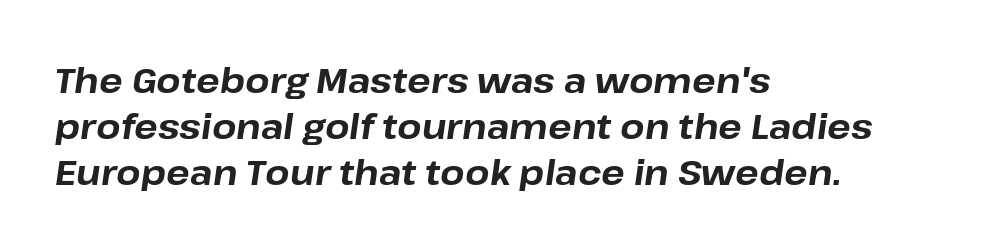
{"italic": "yes", "lean": "right", "slant_degrees": 8, "bold": "yes", "weight": "bold", "width": "normal", "stroke_contrast": "low", "x_height": "medium", "monospaced": "no", "underline": "no", "align": "left", "line_spacing": "normal", "line_spacing_ratio": 1.32, "letter_spacing": "normal", "letter_spacing_em": 0.0, "glyph_px": 35}
